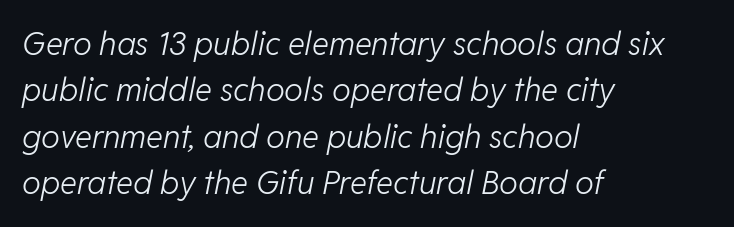
Q: Is the text bold? A: No.
Q: Is the text italic (slanted)? A: Yes, it leans right by about 11 degrees.
Q: Is the text underlined? A: No.
Q: How is the paragraph aligned? A: Left-aligned.
Q: Is the spacing between letters normal or unusually wide? A: Normal.
Q: Is the spacing between lines tight, normal or loose? A: Normal.
Q: Width (condensed, normal, or wide)? A: Normal.
Q: Stroke contrast? A: Low.
Q: x-height? A: Medium.
Q: Monospaced? A: No.
